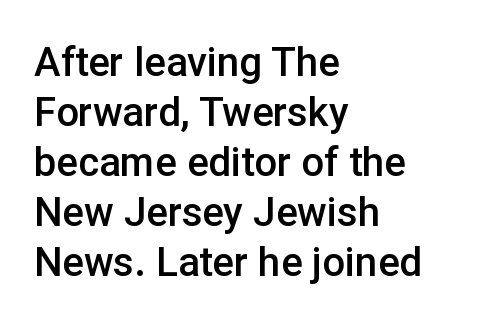
The image shows 40 px semibold sans-serif type, upright; set left-aligned, normal line spacing (1.25x), normal letter spacing, not underlined; low stroke contrast and a medium x-height.
